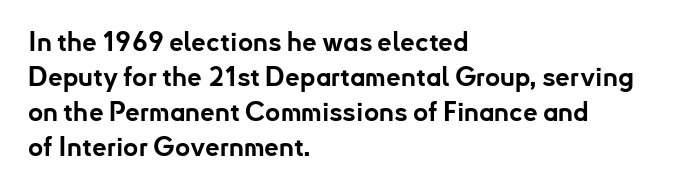
The image shows 26 px bold type, upright; set left-aligned, normal line spacing (1.34x), normal letter spacing, not underlined.
